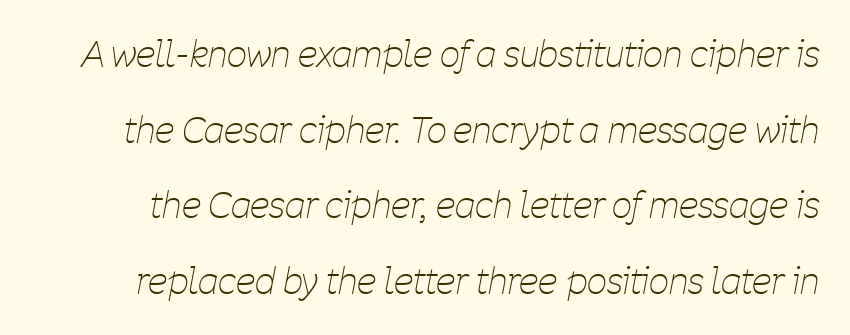
{"italic": "yes", "lean": "right", "slant_degrees": 11, "bold": "no", "weight": "thin", "width": "condensed", "stroke_contrast": "low", "x_height": "medium", "monospaced": "no", "underline": "no", "line_spacing": "loose", "line_spacing_ratio": 2.16, "letter_spacing": "normal", "letter_spacing_em": 0.0, "glyph_px": 35}
